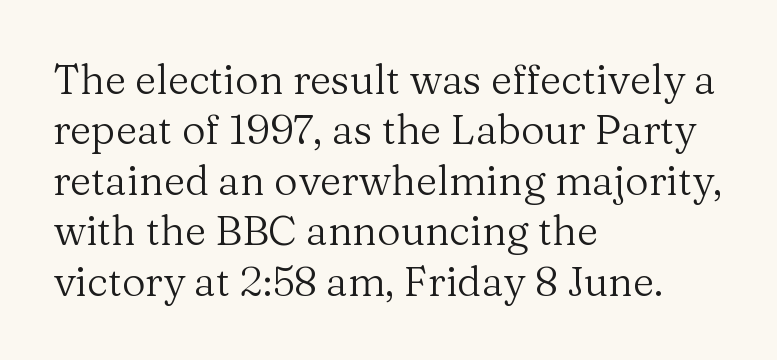
Q: Is the text bold? A: No.
Q: Is the text italic (slanted)? A: No, it is upright.
Q: Is the typeface a serif or a sans-serif typeface? A: Serif.
Q: Is the text underlined? A: No.
Q: How is the paragraph aligned? A: Left-aligned.
Q: Is the spacing between letters normal or unusually wide? A: Normal.
Q: Width (condensed, normal, or wide)? A: Normal.
Q: Stroke contrast? A: Medium.
Q: x-height? A: Medium.
Q: Monospaced? A: No.
